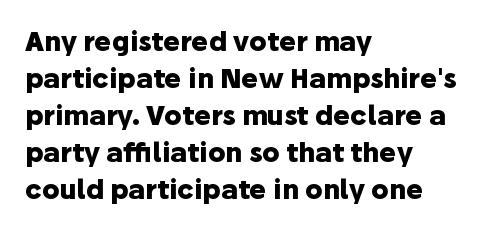
These words are printed bold, with thick strokes throughout. Between one letter and the next there's only the usual sliver of space. The letters stand straight up with perfectly vertical stems. The rendering anchors every line to the left-hand side. The leading is moderate, giving the passage an even texture.
